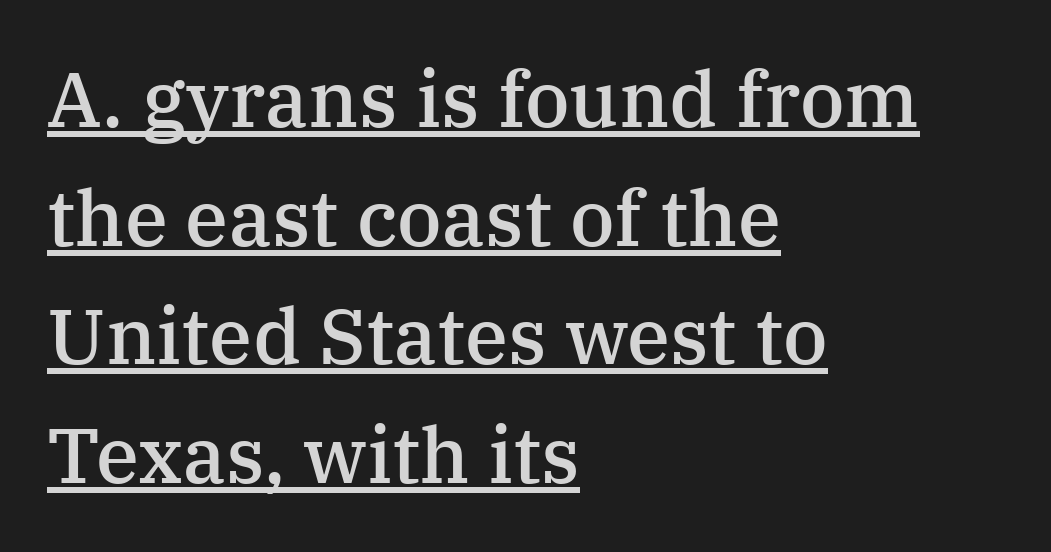
Check the space under the baseline: a stroke is drawn there. The face used here is a semibold: visibly heavier than regular, lighter than bold. The ragged edge is on the right, which tells us the setting is flush left. Spacing verdict: proportional, widths tailored to each character. Notice how descenders clear the ascenders below comfortably — that's standard leading.
